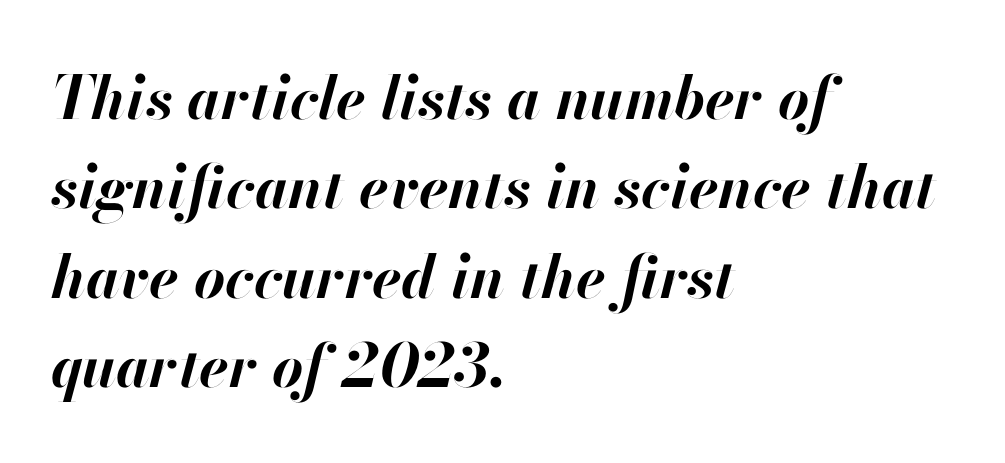
Q: Is the text bold? A: Yes.
Q: Is the text italic (slanted)? A: Yes, it leans right by about 13 degrees.
Q: Is the text underlined? A: No.
Q: How is the paragraph aligned? A: Left-aligned.
Q: Is the spacing between letters normal or unusually wide? A: Normal.
Q: Is the spacing between lines tight, normal or loose? A: Normal.
Q: Width (condensed, normal, or wide)? A: Normal.
Q: Stroke contrast? A: High.
Q: x-height? A: Small.
Q: Monospaced? A: No.
